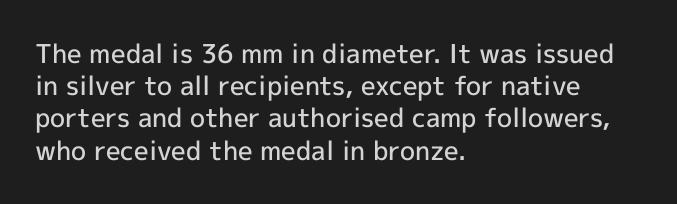
The image shows 26 px text type, upright; set left-aligned, line spacing 1.24x, normal letter spacing, not underlined.
